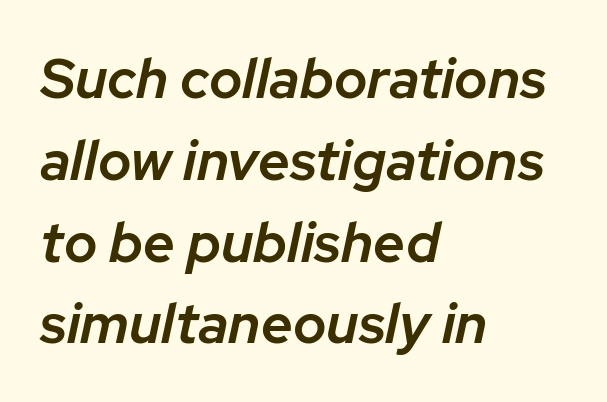
The image shows 56 px semibold type, italic (leaning right); set left-aligned, normal line spacing (1.46x), normal letter spacing, not underlined; low stroke contrast and a medium x-height.
